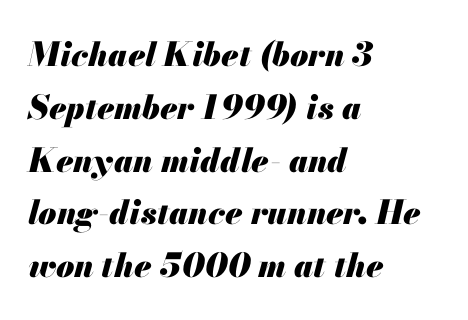
Bold? Absolutely — the strokes are thick and heavy. Honestly, the letter spacing is just normal — you wouldn't notice it. The passage shown is typed in a proportional face where columns would drift. The font's italic variant was chosen for this text. This block has exactly the height ordinary leading produces. Notice how the passage keeps a crisp vertical edge on the left only.
